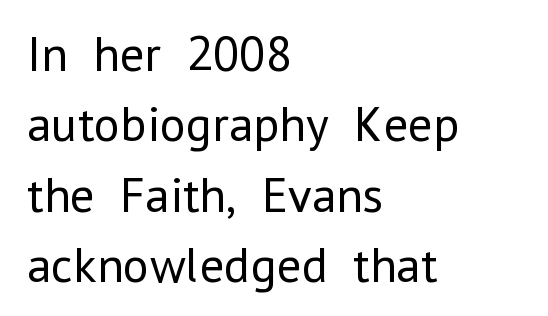
Leftover space on each line is placed entirely after the last word. These glyphs show unthickened strokes, regular width or finer. Nope, not italic — everything's standing straight. The text was rendered using a sans face with plain stroke endings. Between one letter and the next there's only the usual sliver of space. Has an underline been added? It has not.
